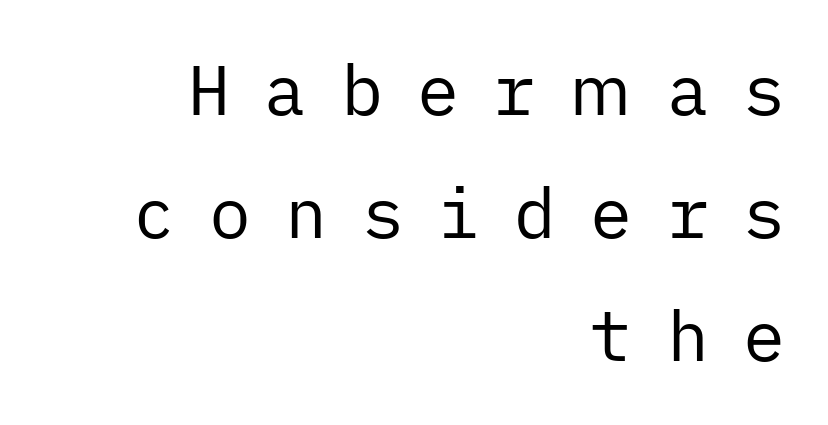
Q: Is the text bold? A: No.
Q: Is the text italic (slanted)? A: No, it is upright.
Q: Is the typeface a serif or a sans-serif typeface? A: Sans-serif.
Q: Is the text underlined? A: No.
Q: How is the paragraph aligned? A: Right-aligned.
Q: Is the spacing between letters normal or unusually wide? A: Unusually wide.
Q: Width (condensed, normal, or wide)? A: Normal.
Q: Stroke contrast? A: Low.
Q: x-height? A: Medium.
